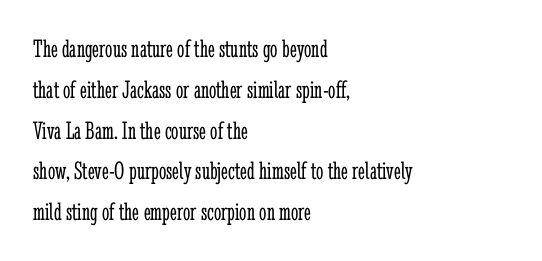
The gap between lines stays unmarked. No extra tracking has been applied to these lines. Does the leading feel generous? No, just average. Short and long lines alike share a common starting point at left.
